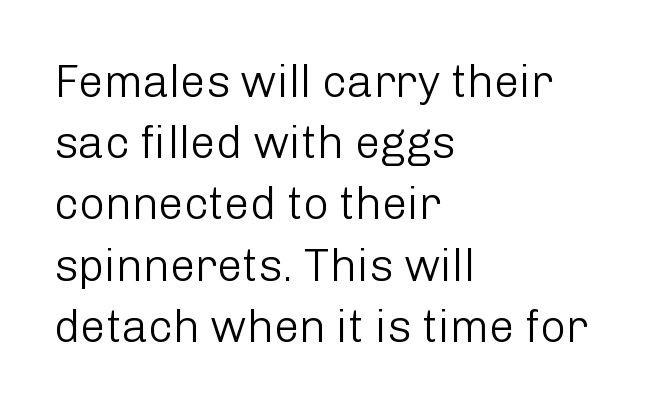
The glyphs in this specimen are sans serif. The line texture is even and compact thanks to regular tracking. Caption: multi-line text, flush left, ragged right. A normal amount of white space separates one row of letters from the next. The typeface has the unassuming heft of standard copy or less.
